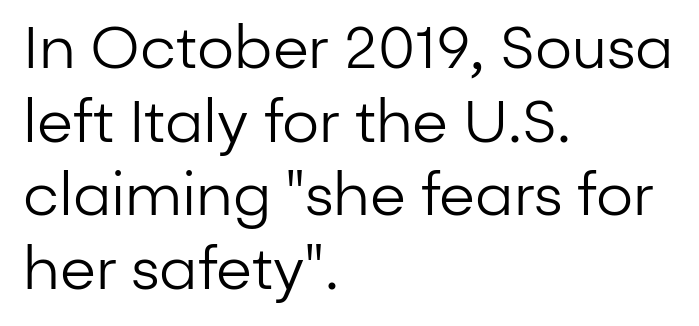
In CSS terms this would be text-align: left. Each letter's strokes conclude bluntly, with no projecting serifs. Summary of weight: not heavy and not bold. Only glyphs here, with clear space below each row.
